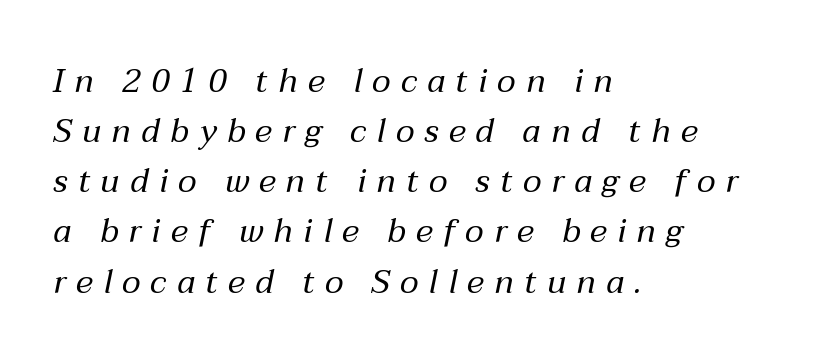
Q: Is the text bold? A: No.
Q: Is the text italic (slanted)? A: Yes, it leans right by about 12 degrees.
Q: Is the text underlined? A: No.
Q: How is the paragraph aligned? A: Left-aligned.
Q: Is the spacing between letters normal or unusually wide? A: Unusually wide.
Q: Is the spacing between lines tight, normal or loose? A: Normal.
Q: Width (condensed, normal, or wide)? A: Normal.
Q: Stroke contrast? A: Medium.
Q: x-height? A: Medium.
Q: Monospaced? A: No.
